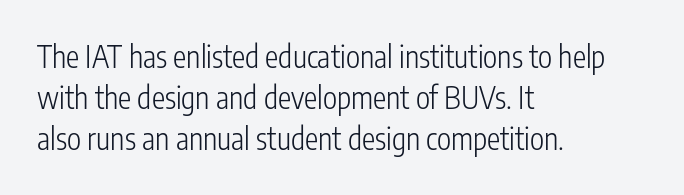
The image shows 30 px light, condensed sans-serif type, upright; set left-aligned, normal line spacing (1.37x), normal letter spacing, not underlined; low stroke contrast and a medium x-height.
